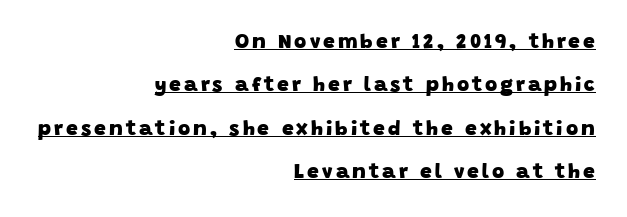
The image shows 21 px bold type; set right-aligned, loose line spacing (2.07x), underlined.
